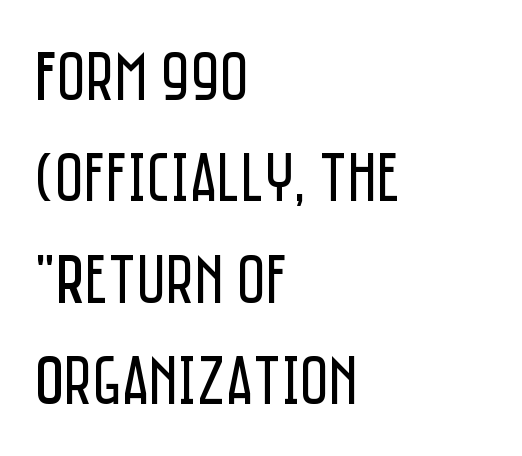
Between one letter and the next there's only the usual sliver of space. Italic: no, the glyphs are upright roman. Font category for this specimen: sans-serif. In terms of leading, this rendering sits right in the middle. No letter is thick-stroked: the sample isn't bold.
